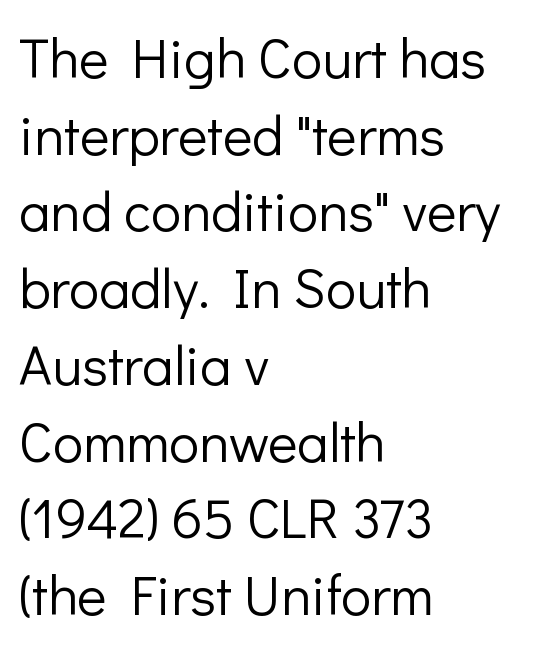
{"serif": "no", "italic": "no", "bold": "no", "weight": "light", "width": "normal", "stroke_contrast": "low", "x_height": "medium", "monospaced": "no", "underline": "no", "align": "left", "line_spacing": "normal", "line_spacing_ratio": 1.37, "letter_spacing": "normal", "letter_spacing_em": 0.0, "glyph_px": 56}
